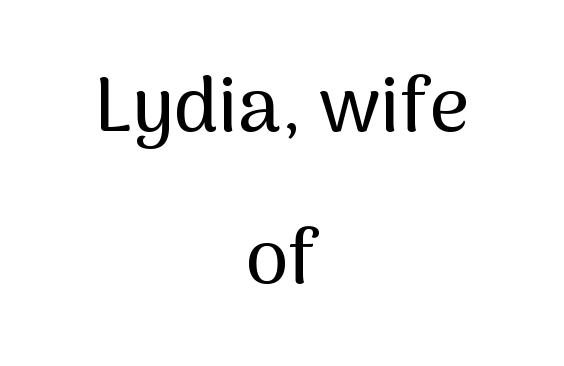
The image shows 77 px sans-serif type, upright; set centered, loose line spacing (1.98x), normal letter spacing, not underlined; medium stroke contrast and a medium x-height.
